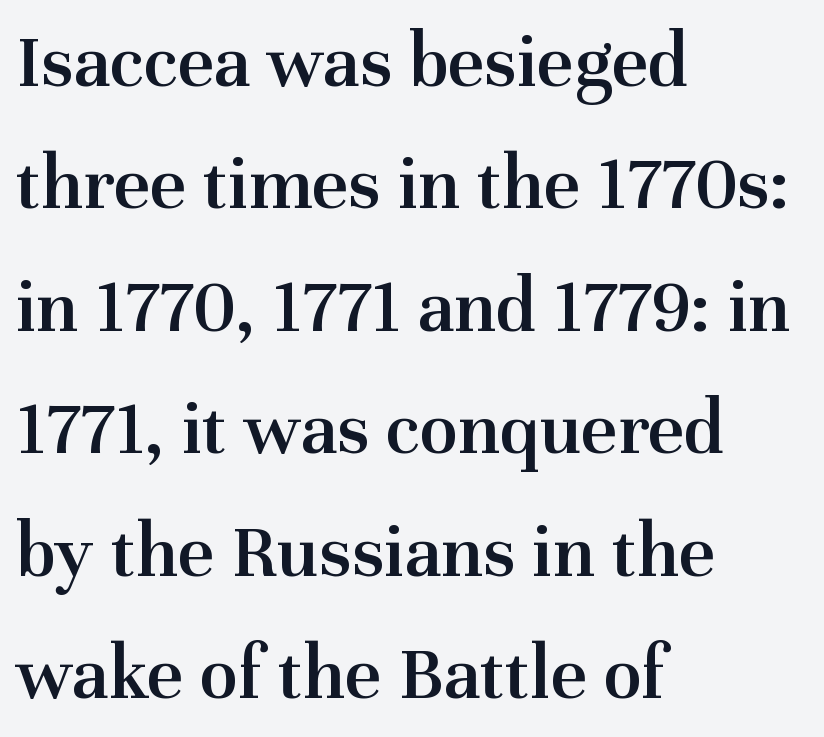
Q: Is the text bold? A: Semi-bold.
Q: Is the text italic (slanted)? A: No, it is upright.
Q: Is the typeface a serif or a sans-serif typeface? A: Serif.
Q: Is the text underlined? A: No.
Q: How is the paragraph aligned? A: Left-aligned.
Q: Is the spacing between letters normal or unusually wide? A: Normal.
Q: Is the spacing between lines tight, normal or loose? A: Normal.
Q: Width (condensed, normal, or wide)? A: Normal.
Q: Stroke contrast? A: Medium.
Q: x-height? A: Medium.
Q: Monospaced? A: No.
